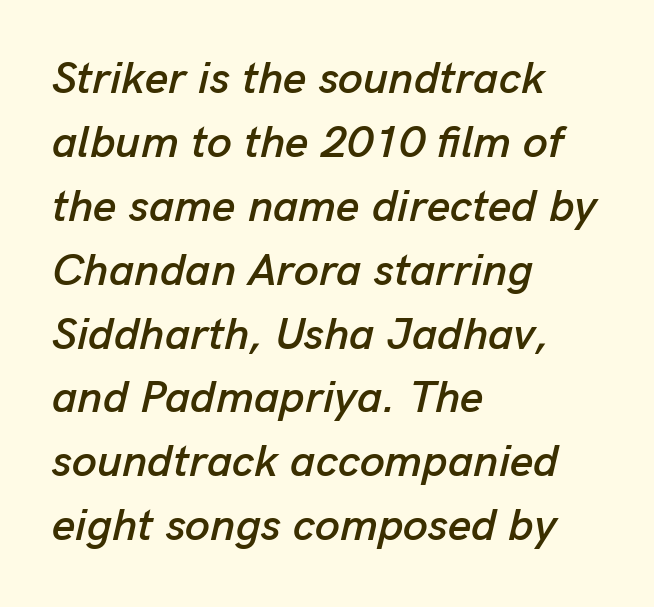
{"italic": "yes", "lean": "right", "slant_degrees": 13, "width": "normal", "stroke_contrast": "low", "x_height": "medium", "monospaced": "no", "underline": "no", "align": "left", "line_spacing": "normal", "line_spacing_ratio": 1.42, "letter_spacing": "normal", "letter_spacing_em": 0.0, "glyph_px": 45}
